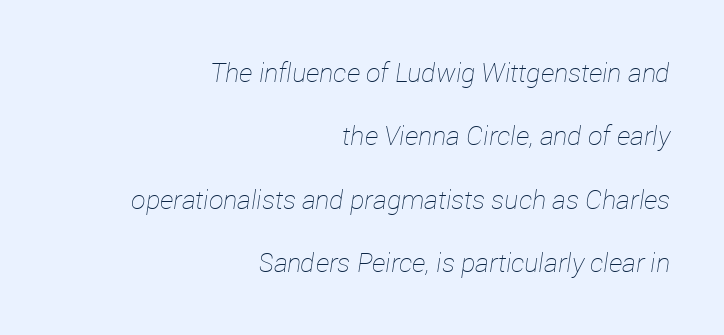
The image shows 26 px text type, italic (leaning right); set right-aligned, loose line spacing (2.44x), normal letter spacing, not underlined.
